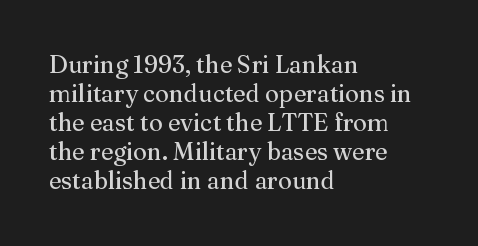
Q: Is the text bold? A: No.
Q: Is the text italic (slanted)? A: No, it is upright.
Q: Is the text underlined? A: No.
Q: How is the paragraph aligned? A: Left-aligned.
Q: Is the spacing between letters normal or unusually wide? A: Normal.
